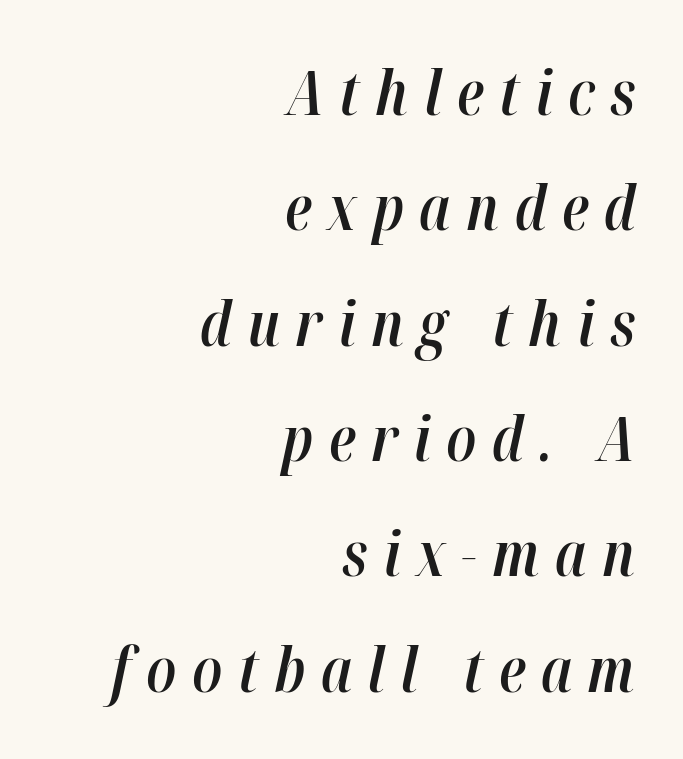
The image shows 62 px semibold, condensed type, italic (leaning right); set right-aligned, line spacing 1.86x, unusually wide letter spacing (+0.25 em), not underlined; high stroke contrast and a medium x-height.
